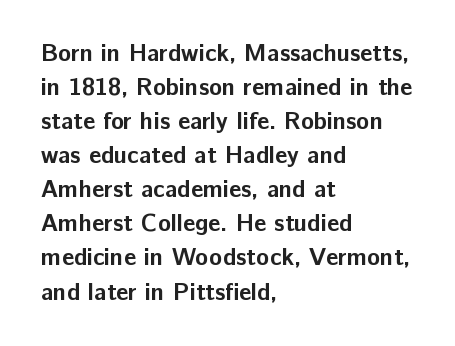
The passage shown stacks its lines at a standard gap. These lines keep a tight, regular rhythm from letter to letter. Descenders hang freely into open space. The sample has been set heavy, in full bold. Leftover space on each line is placed entirely after the last word. Nope, not italic — everything's standing straight.
